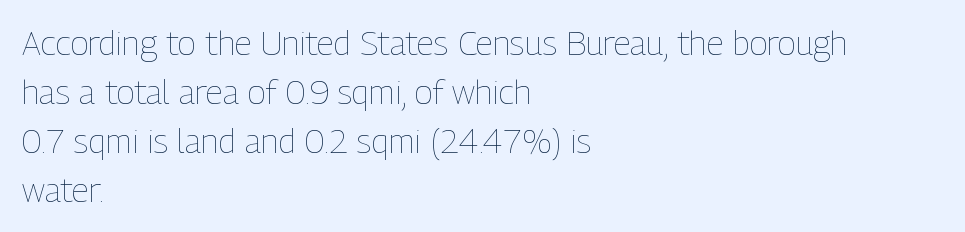
Q: Is the text bold? A: No.
Q: Is the text italic (slanted)? A: No, it is upright.
Q: Is the text underlined? A: No.
Q: How is the paragraph aligned? A: Left-aligned.
Q: Is the spacing between letters normal or unusually wide? A: Normal.
Q: Is the spacing between lines tight, normal or loose? A: Normal.
Q: Width (condensed, normal, or wide)? A: Condensed.
Q: Stroke contrast? A: Low.
Q: x-height? A: Medium.
Q: Monospaced? A: No.
